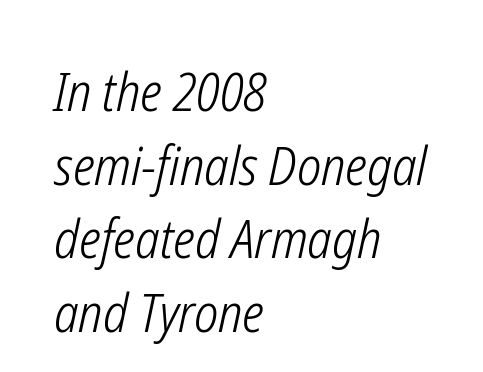
{"italic": "yes", "lean": "right", "slant_degrees": 12, "bold": "no", "weight": "light", "width": "condensed", "stroke_contrast": "low", "x_height": "medium", "monospaced": "no", "underline": "no", "align": "left", "line_spacing": "normal", "line_spacing_ratio": 1.39, "letter_spacing": "normal", "letter_spacing_em": 0.0, "glyph_px": 53}
